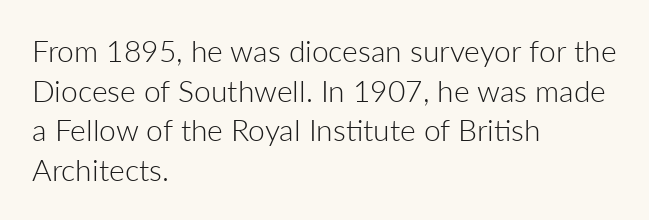
Q: Is the text bold? A: No.
Q: Is the text italic (slanted)? A: No, it is upright.
Q: Is the typeface a serif or a sans-serif typeface? A: Sans-serif.
Q: Is the text underlined? A: No.
Q: How is the paragraph aligned? A: Left-aligned.
Q: Is the spacing between letters normal or unusually wide? A: Normal.
Q: Is the spacing between lines tight, normal or loose? A: Normal.
Q: Width (condensed, normal, or wide)? A: Normal.
Q: Stroke contrast? A: Low.
Q: x-height? A: Medium.
Q: Monospaced? A: No.
